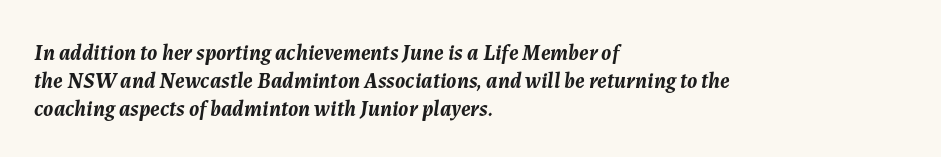
{"italic": "yes", "lean": "right", "slant_degrees": 7, "bold": "yes", "underline": "no", "align": "left", "line_spacing": "normal", "line_spacing_ratio": 1.27, "letter_spacing": "normal", "letter_spacing_em": 0.0, "glyph_px": 22}
